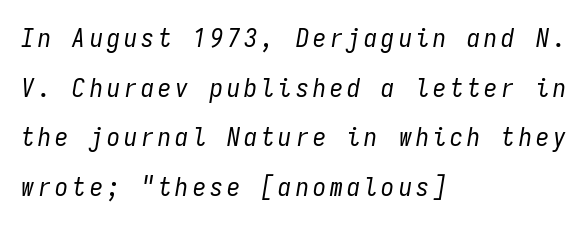
The image shows 26 px text type, italic (leaning right); set left-aligned, loose line spacing (1.91x), not underlined.
